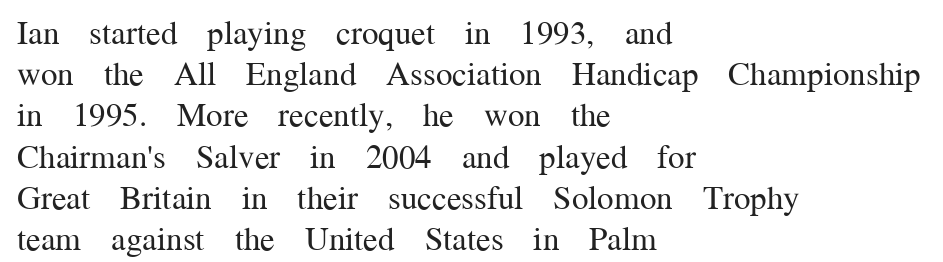
Q: Is the text bold? A: No.
Q: Is the text italic (slanted)? A: No, it is upright.
Q: Is the typeface a serif or a sans-serif typeface? A: Serif.
Q: Is the text underlined? A: No.
Q: How is the paragraph aligned? A: Left-aligned.
Q: Is the spacing between letters normal or unusually wide? A: Normal.
Q: Is the spacing between lines tight, normal or loose? A: Normal.
Q: Width (condensed, normal, or wide)? A: Normal.
Q: Stroke contrast? A: Medium.
Q: x-height? A: Medium.
Q: Monospaced? A: No.
